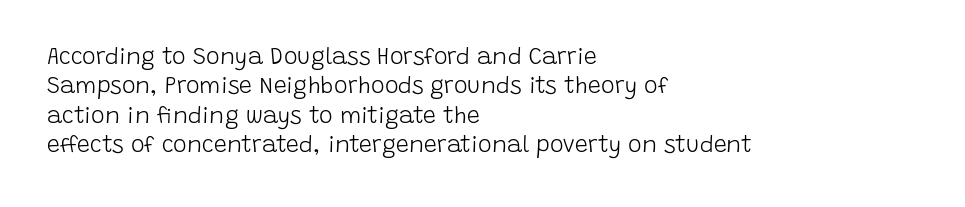
Q: Is the text bold? A: No.
Q: Is the text italic (slanted)? A: No, it is upright.
Q: Is the text underlined? A: No.
Q: How is the paragraph aligned? A: Left-aligned.
Q: Is the spacing between letters normal or unusually wide? A: Normal.
Q: Is the spacing between lines tight, normal or loose? A: Normal.
